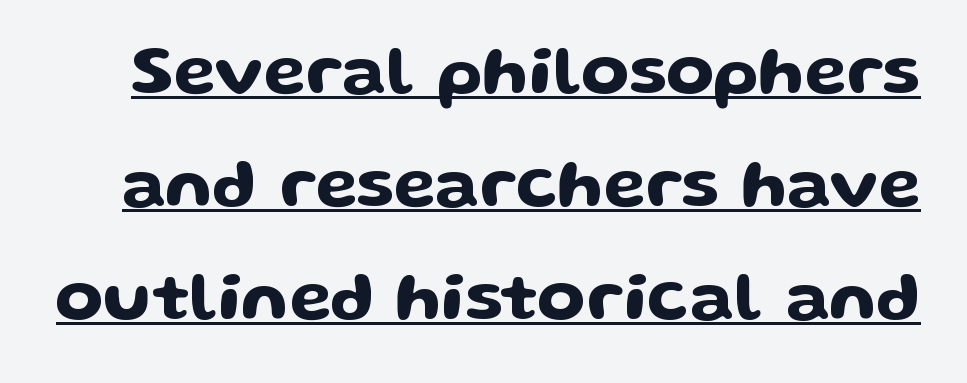
The image shows 69 px wide sans-serif type, upright; set normal line spacing (1.64x), normal letter spacing, underlined; low stroke contrast and a medium x-height.
